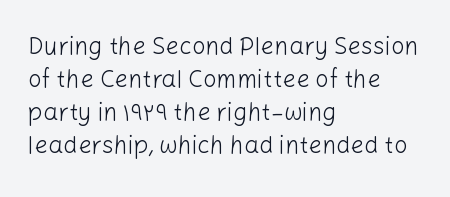
{"italic": "no", "bold": "no", "underline": "no", "align": "left", "line_spacing": "normal", "line_spacing_ratio": 1.38, "letter_spacing": "normal", "letter_spacing_em": 0.0, "glyph_px": 24}
